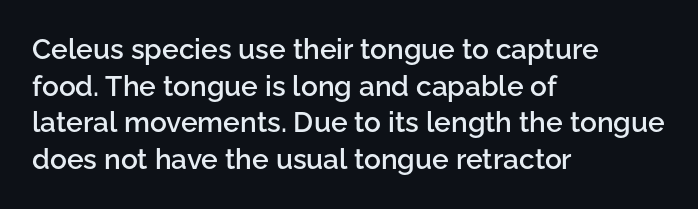
Q: Is the text bold? A: Semi-bold.
Q: Is the text italic (slanted)? A: No, it is upright.
Q: Is the typeface a serif or a sans-serif typeface? A: Sans-serif.
Q: Is the text underlined? A: No.
Q: How is the paragraph aligned? A: Left-aligned.
Q: Is the spacing between letters normal or unusually wide? A: Normal.
Q: Is the spacing between lines tight, normal or loose? A: Normal.
Q: Width (condensed, normal, or wide)? A: Normal.
Q: Stroke contrast? A: Low.
Q: x-height? A: Medium.
Q: Monospaced? A: No.
